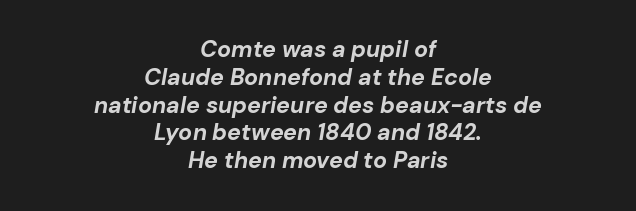
The strokes are fattened all the way to bold. One-word summary of the alignment: center. The type is set solid horizontally, with unmodified tracking. Only glyphs here, with clear space below each row. Slanted lettering throughout.
